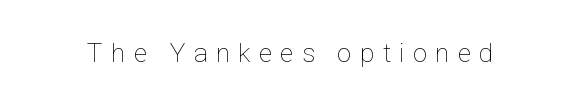
Q: Is the text bold? A: No.
Q: Is the text italic (slanted)? A: No, it is upright.
Q: Is the text underlined? A: No.
Q: Is the spacing between letters normal or unusually wide? A: Unusually wide.
